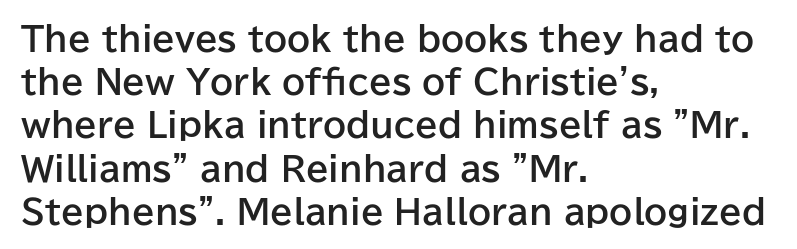
{"serif": "no", "italic": "no", "bold": "yes", "weight": "bold", "width": "normal", "stroke_contrast": "low", "x_height": "medium", "monospaced": "no", "underline": "no", "align": "left", "line_spacing": "normal", "line_spacing_ratio": 1.31, "letter_spacing": "normal", "letter_spacing_em": 0.0, "glyph_px": 33}
